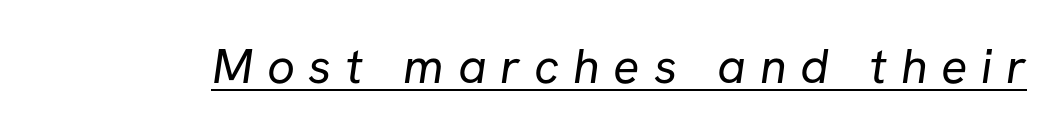
{"serif": "no", "bold": "no", "weight": "regular", "width": "normal", "stroke_contrast": "low", "x_height": "medium", "monospaced": "no", "underline": "yes", "letter_spacing": "wide", "letter_spacing_em": 0.28, "glyph_px": 49}
